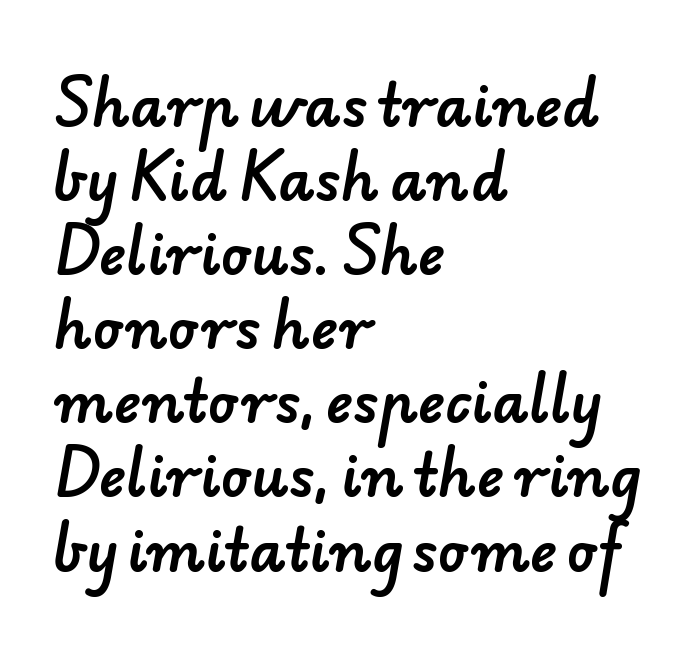
{"serif": "no", "width": "normal", "stroke_contrast": "low", "x_height": "small", "monospaced": "no", "underline": "no", "align": "left", "line_spacing": "normal", "line_spacing_ratio": 1.3, "letter_spacing": "normal", "letter_spacing_em": 0.0, "glyph_px": 57}
